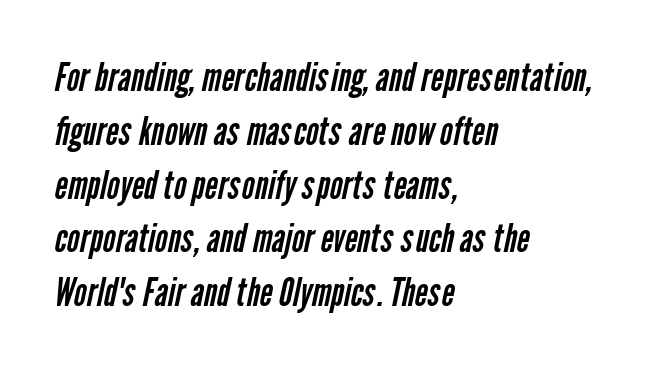
{"serif": "no", "bold": "no", "weight": "regular", "width": "condensed", "stroke_contrast": "low", "x_height": "medium", "monospaced": "no", "underline": "no", "align": "left", "line_spacing": "normal", "line_spacing_ratio": 1.38, "letter_spacing": "normal", "letter_spacing_em": 0.0, "glyph_px": 39}
